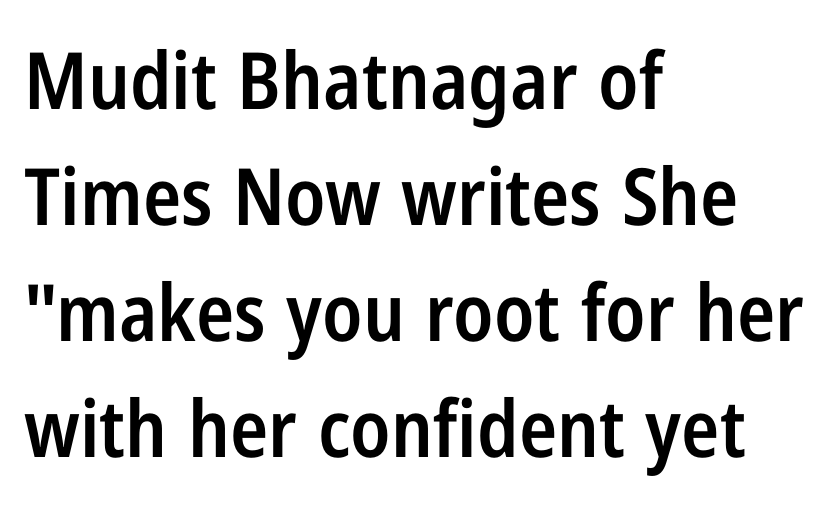
A typesetter would call this proportional, since set widths differ per character. The type is set solid horizontally, with unmodified tracking. The words here are not underlined. Bold? Not quite — semibold, heavier than regular but stopping short. Posture: straight, roman, zero tilt.
